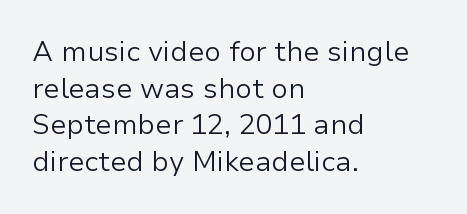
Nothing sits at the stroke ends, so this counts as sans-serif. Do the characters align in a grid? No, the font is proportional. Between one letter and the next there's only the usual sliver of space. Rendered with straight, roman letterforms. Glance below the letters and you will spot only blank space. Is this a heavy cut? Hardly; it is regular or lighter.
